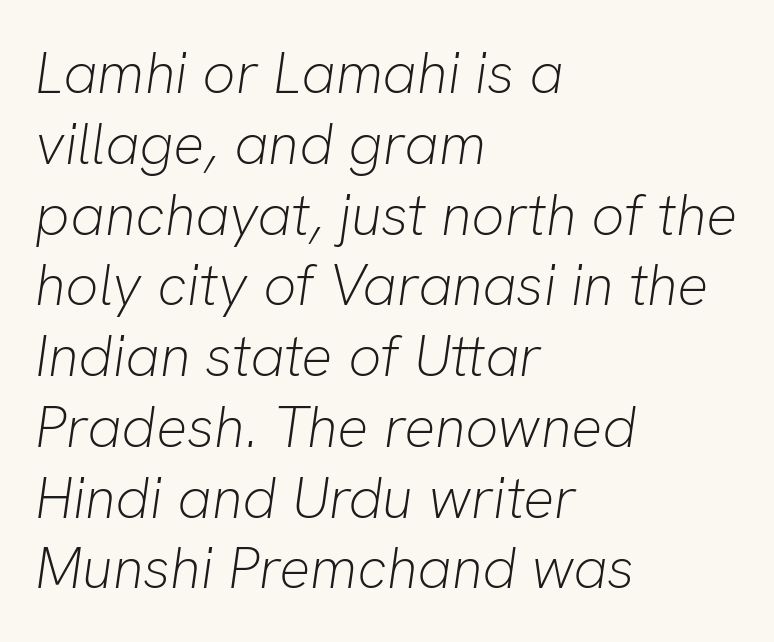
{"italic": "yes", "lean": "right", "slant_degrees": 8, "bold": "no", "weight": "light", "width": "normal", "stroke_contrast": "low", "x_height": "medium", "monospaced": "no", "underline": "no", "align": "left", "line_spacing_ratio": 1.22, "letter_spacing": "normal", "letter_spacing_em": 0.0, "glyph_px": 58}
